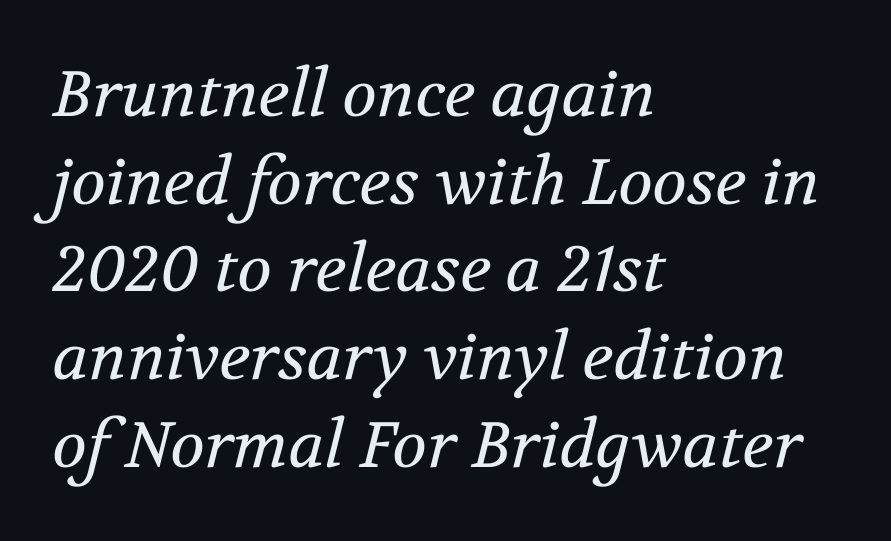
The image shows 64 px regular-weight serif type, italic (leaning right); set left-aligned, normal line spacing (1.37x), normal letter spacing, not underlined; medium stroke contrast and a medium x-height.
